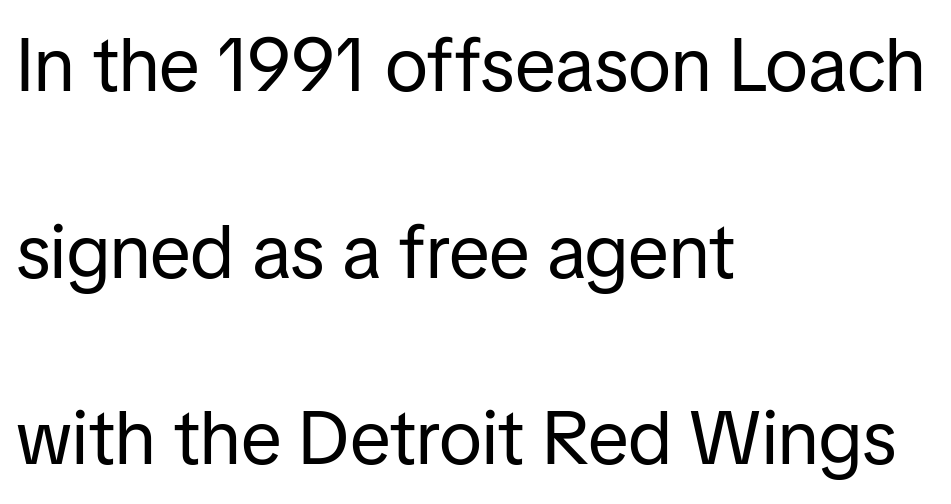
These lines stack with their left ends in a neat column. The glyphs are unaccompanied by any horizontal stroke below them. A sans-serif font was chosen for this passage. Varying glyph widths throughout — classic text-font behaviour.
